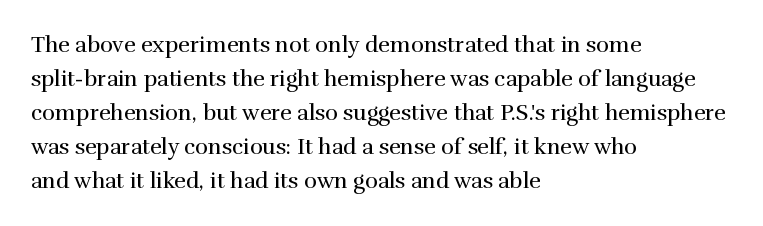
{"italic": "no", "bold": "no", "underline": "no", "align": "left", "line_spacing": "normal", "line_spacing_ratio": 1.54, "letter_spacing": "normal", "letter_spacing_em": 0.0, "glyph_px": 22}
